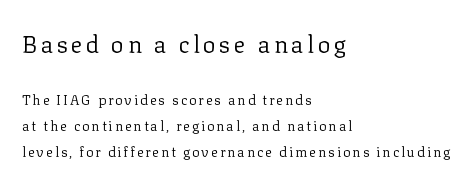
Look at the glyph heights: the upper group is clearly the bigger setting. Designer's note — italics off, roman on. The letterforms sit at book weight or below. The typesetter chose a ragged-right arrangement here. Bare-footed words on every line.
